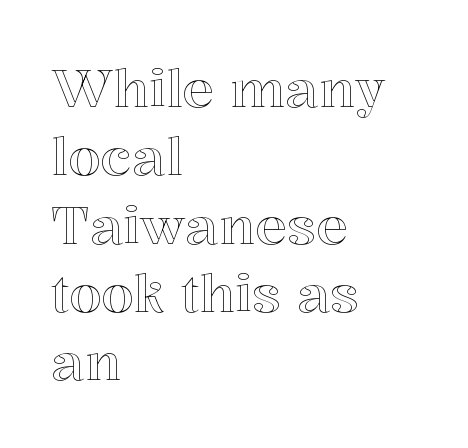
The image shows 53 px text type, upright; set left-aligned, normal line spacing (1.29x), normal letter spacing, not underlined; a medium x-height.
